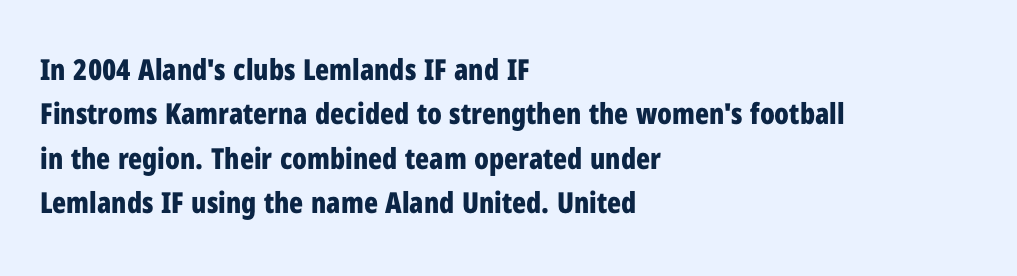
{"serif": "no", "italic": "no", "bold": "yes", "weight": "bold", "width": "condensed", "stroke_contrast": "low", "x_height": "medium", "monospaced": "no", "underline": "no", "align": "left", "line_spacing": "normal", "line_spacing_ratio": 1.53, "letter_spacing": "normal", "letter_spacing_em": 0.0, "glyph_px": 29}
